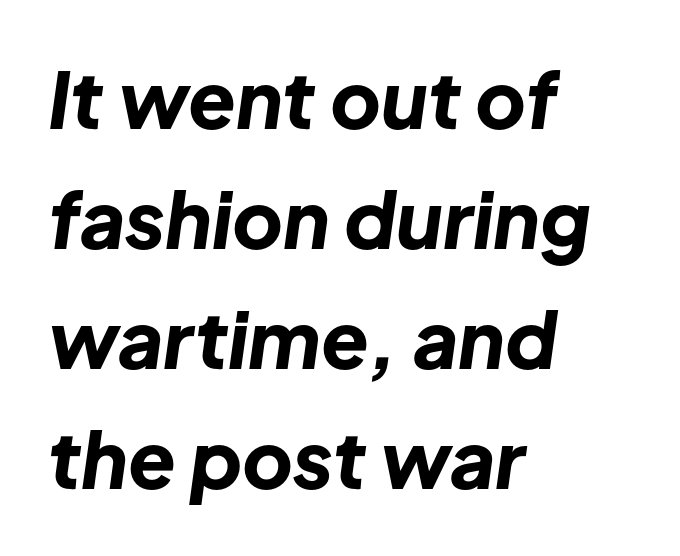
{"italic": "yes", "lean": "right", "slant_degrees": 8, "bold": "yes", "weight": "bold", "width": "normal", "stroke_contrast": "low", "x_height": "medium", "monospaced": "no", "underline": "no", "align": "left", "line_spacing": "normal", "line_spacing_ratio": 1.54, "letter_spacing": "normal", "letter_spacing_em": 0.0, "glyph_px": 78}
